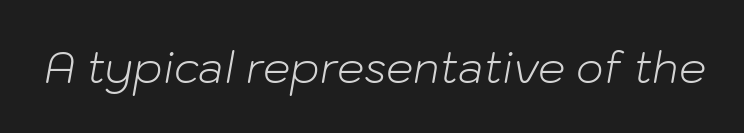
No heavy texture on the line: the type isn't bold. Quick note: underline off. The face used here is proportionally spaced, like ordinary book or web type. Between one letter and the next there's only the usual sliver of space. The glyphs look as if they've been sheared to an angle.
